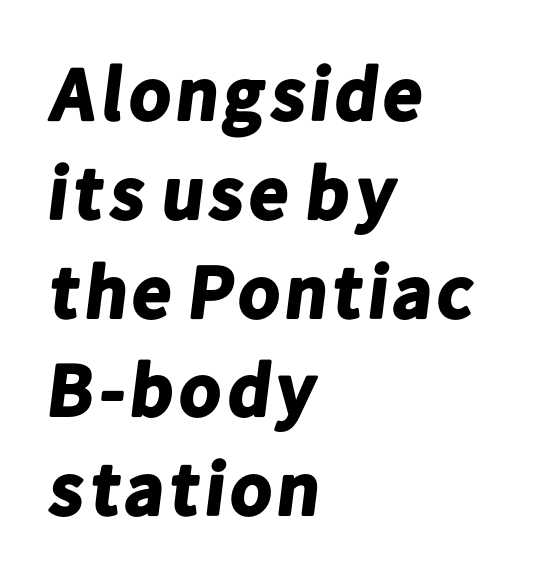
{"serif": "no", "bold": "yes", "weight": "bold", "width": "normal", "stroke_contrast": "low", "x_height": "medium", "monospaced": "no", "underline": "no", "align": "left", "line_spacing": "normal", "line_spacing_ratio": 1.3, "letter_spacing": "normal", "letter_spacing_em": 0.0, "glyph_px": 76}
